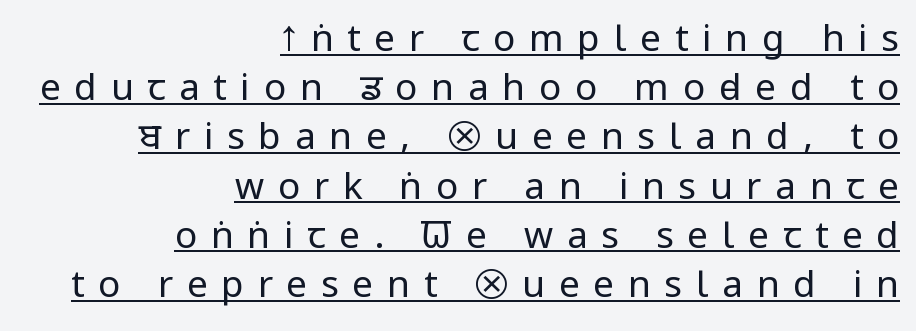
The image shows 37 px regular-weight, condensed sans-serif type, upright; set right-aligned, normal line spacing (1.33x), unusually wide letter spacing (+0.37 em), underlined; low stroke contrast and a large x-height.
